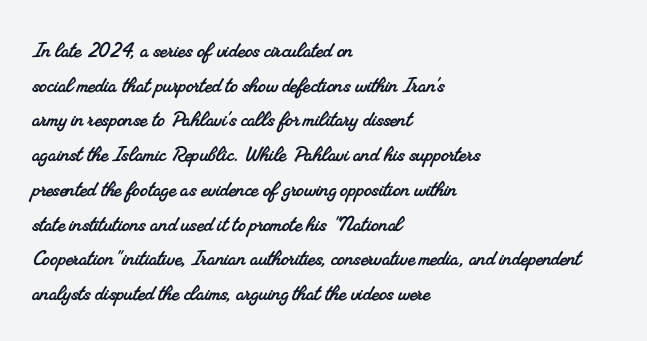
{"underline": "no", "align": "left", "line_spacing": "normal", "line_spacing_ratio": 1.39, "letter_spacing": "normal", "letter_spacing_em": 0.0, "glyph_px": 25}
